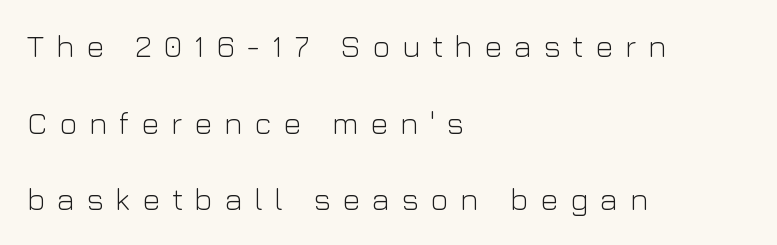
The specimen omits any rule beneath the text block's lines. Vertical stems look standard width or narrower in stroke. How would I describe the line gaps? Wide and relaxed. This is sans-serif lettering, the kind often seen on screens and signage. Do the characters align in a grid? No, the font is proportional. The typesetter chose a ragged-right arrangement here.
